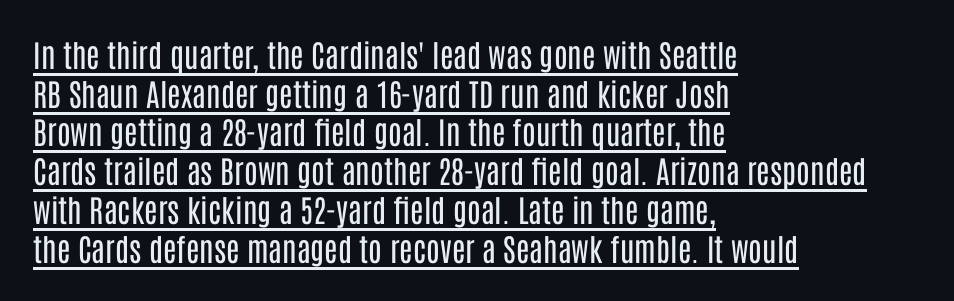
The image shows 31 px regular-weight, condensed sans-serif type, upright; set left-aligned, normal line spacing (1.25x), normal letter spacing, underlined; low stroke contrast and a large x-height.
